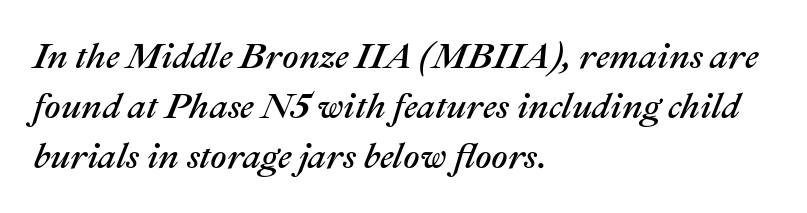
{"italic": "yes", "lean": "right", "slant_degrees": 22, "width": "normal", "stroke_contrast": "medium", "x_height": "medium", "monospaced": "no", "underline": "no", "align": "left", "line_spacing": "normal", "line_spacing_ratio": 1.39, "letter_spacing": "normal", "letter_spacing_em": 0.0, "glyph_px": 36}
